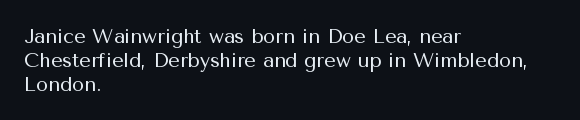
The image shows 20 px text type, upright; set left-aligned, line spacing 1.2x, normal letter spacing, not underlined.
